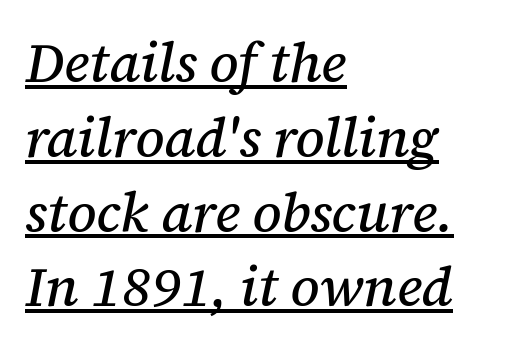
The image shows 55 px serif type, italic (leaning right); set left-aligned, normal line spacing (1.36x), normal letter spacing, underlined; medium stroke contrast and a medium x-height.
